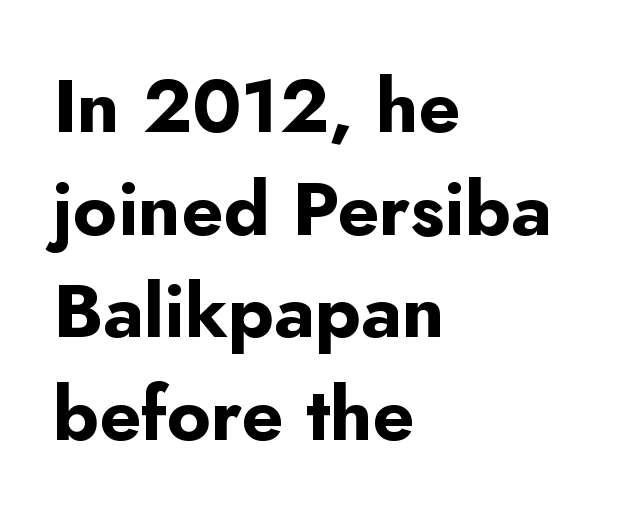
The type is set solid horizontally, with unmodified tracking. Unlike a traditional serif, this face leaves its strokes unadorned. The face used here is proportionally spaced, like ordinary book or web type. This sample is left-justified, so line endings fall wherever the words run out. Do the letters lean? They stand straight. The space beneath each line is pristine and unruled.
